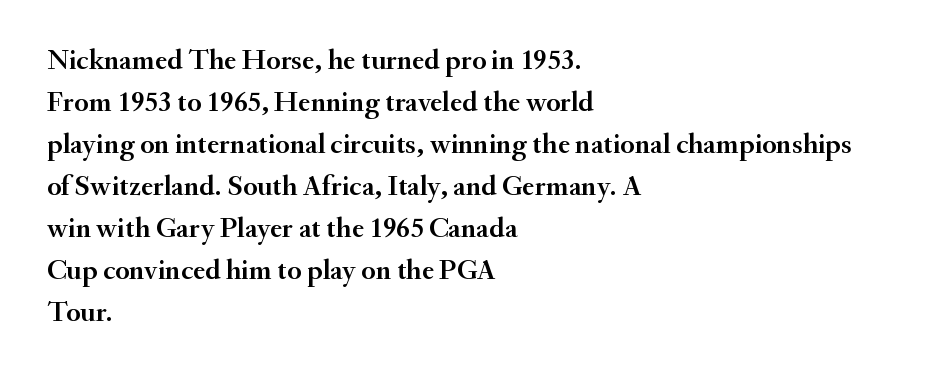
The image shows 29 px serif type, upright; set left-aligned, normal line spacing (1.45x), normal letter spacing, not underlined; medium stroke contrast and a small x-height.
